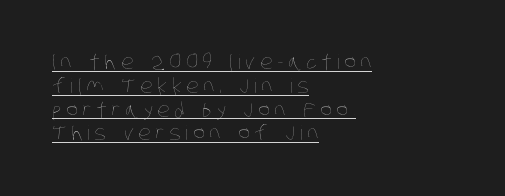
The image shows 20 px text type; set left-aligned, line spacing 1.19x, unusually wide letter spacing (+0.23 em), underlined.
